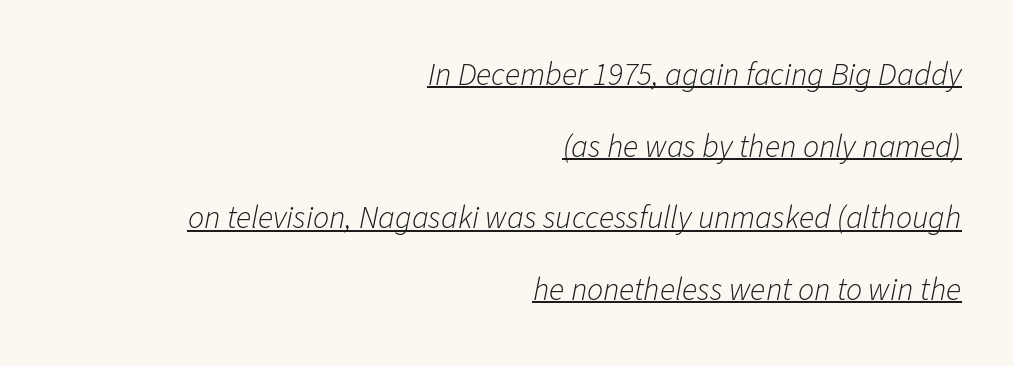
There's an unmistakable incline to the writing here. The letterforms sit at book weight or below. Each letter keeps its own natural width here, so spacing adapts to shape. The setting favours the right margin, as signatures and pull-quotes sometimes do. The passage shown stacks its lines with a broad gap.
